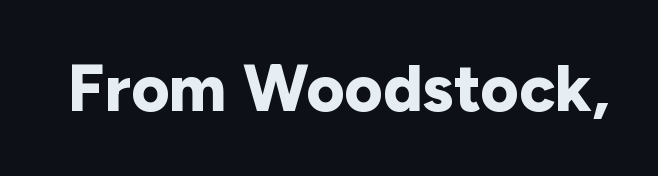
Q: Is the text bold? A: Yes.
Q: Is the text italic (slanted)? A: No, it is upright.
Q: Is the typeface a serif or a sans-serif typeface? A: Sans-serif.
Q: Is the text underlined? A: No.
Q: Is the spacing between letters normal or unusually wide? A: Normal.
Q: Width (condensed, normal, or wide)? A: Normal.
Q: Stroke contrast? A: Low.
Q: x-height? A: Medium.
Q: Monospaced? A: No.
